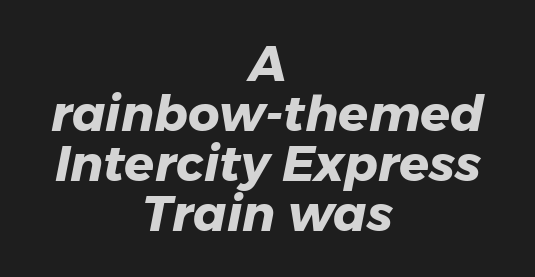
{"serif": "no", "bold": "yes", "weight": "heavy", "width": "normal", "stroke_contrast": "low", "x_height": "medium", "monospaced": "no", "underline": "no", "align": "center", "line_spacing": "tight", "line_spacing_ratio": 1.02, "letter_spacing": "normal", "letter_spacing_em": 0.0, "glyph_px": 49}
